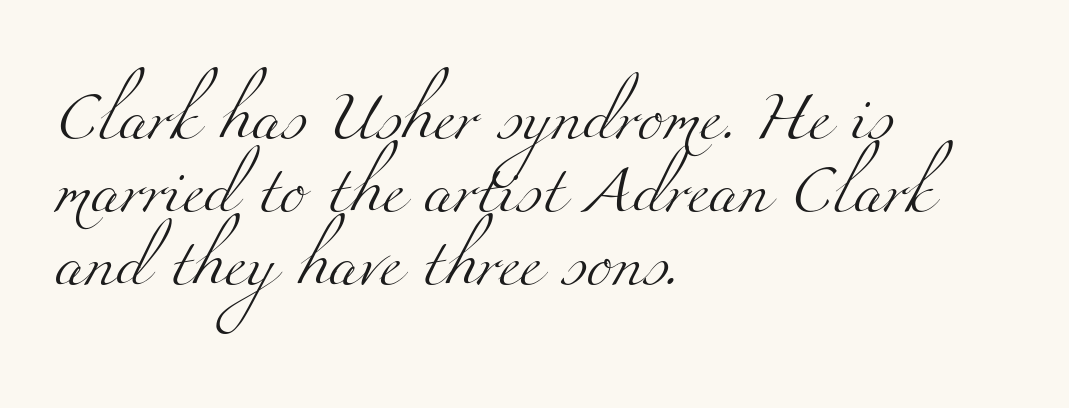
Q: Is the text bold? A: No.
Q: Is the text underlined? A: No.
Q: How is the paragraph aligned? A: Left-aligned.
Q: Is the spacing between letters normal or unusually wide? A: Normal.
Q: Is the spacing between lines tight, normal or loose? A: Normal.
Q: Width (condensed, normal, or wide)? A: Wide.
Q: Stroke contrast? A: Medium.
Q: x-height? A: Small.
Q: Monospaced? A: No.
